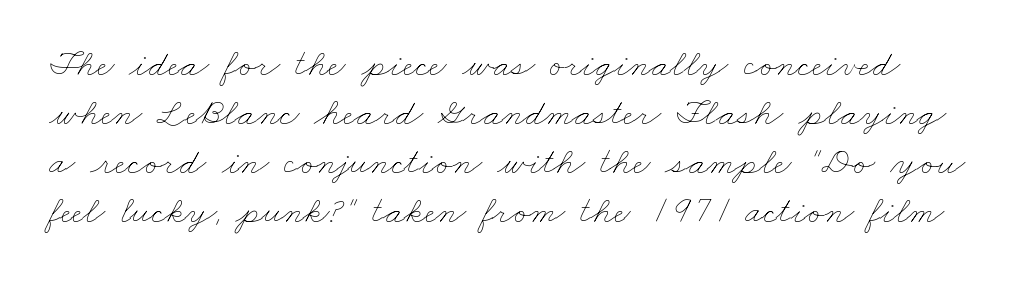
Q: Is the text bold? A: No.
Q: Is the text underlined? A: No.
Q: Is the spacing between letters normal or unusually wide? A: Normal.
Q: Is the spacing between lines tight, normal or loose? A: Normal.
Q: Width (condensed, normal, or wide)? A: Wide.
Q: Stroke contrast? A: Low.
Q: x-height? A: Small.
Q: Monospaced? A: No.
